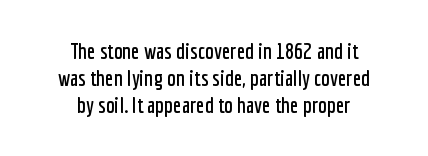
The image shows 22 px text type, upright; set centered, line spacing 1.22x, normal letter spacing, not underlined.
